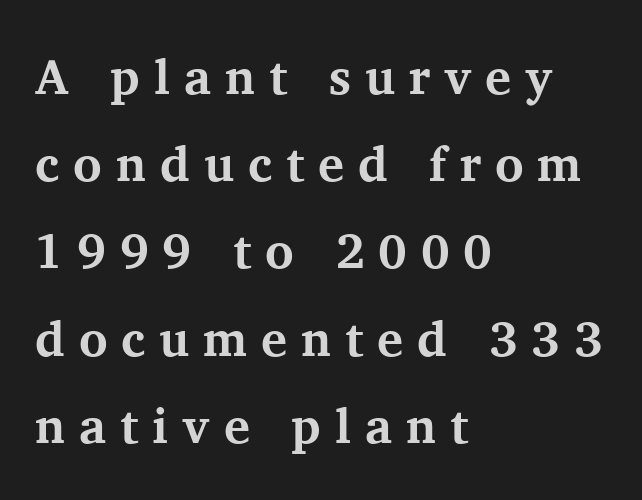
{"serif": "yes", "italic": "no", "bold": "yes", "weight": "bold", "width": "normal", "stroke_contrast": "medium", "x_height": "medium", "monospaced": "no", "underline": "no", "align": "left", "line_spacing_ratio": 1.78, "letter_spacing": "wide", "letter_spacing_em": 0.28, "glyph_px": 49}
